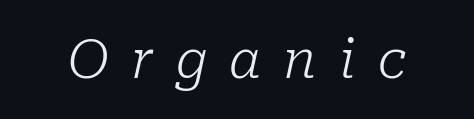
{"serif": "yes", "italic": "yes", "lean": "right", "slant_degrees": 10, "bold": "no", "weight": "light", "width": "normal", "stroke_contrast": "low", "x_height": "medium", "monospaced": "no", "underline": "no", "letter_spacing": "wide", "letter_spacing_em": 0.42, "glyph_px": 53}
